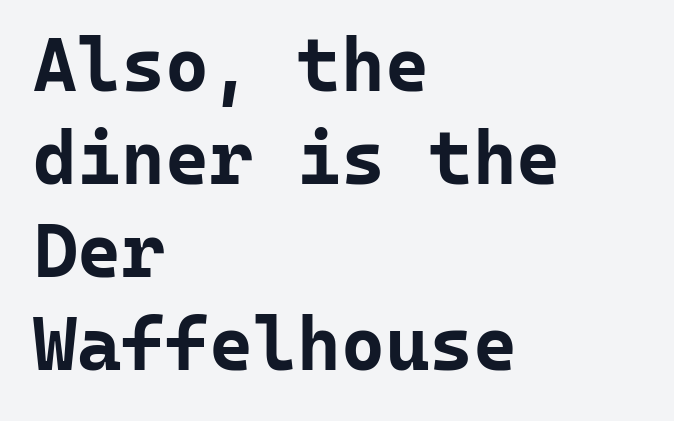
The lettering stays uniformly vertical, giving the passage a roman look. Grotesque or geometric, the face here clearly has no serifs. Note the uniform advance width — an 'i' takes as much space as an 'm'. You'd pick this weight for a headline — it's a proper bold. The lines in this sample share a left origin and differ only in where they stop. Descender tails drop into unmarked territory.
